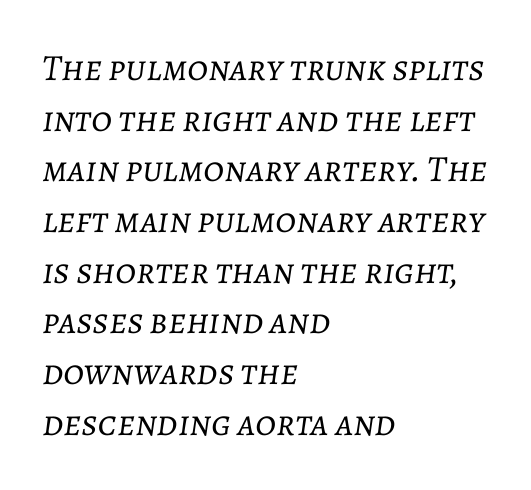
Summary of weight: not heavy and not bold. The compositor pushed each line to the left boundary. Anything drawn beneath the words? Only blank space. Nobody touched the tracking dial on this one. An italicized treatment has been applied to the whole sample. Proportional: the letters do not fall into vertical columns.
